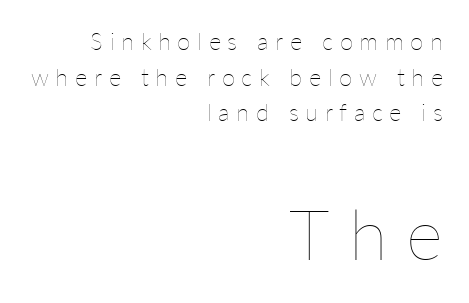
The lines in this sample share a right terminus and differ only in where they begin. Weight: regular or lighter. Substantial extra tracking has been applied to these lines. The letters advance in unequal steps, a hallmark of proportional type.
